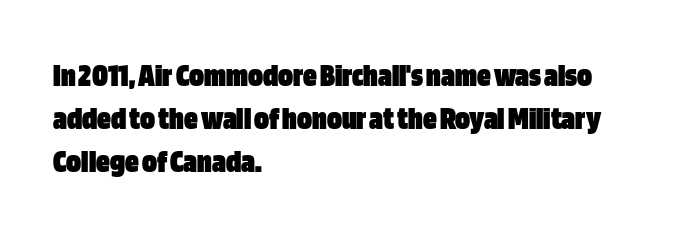
Q: Is the text bold? A: Yes.
Q: Is the text italic (slanted)? A: No, it is upright.
Q: Is the typeface a serif or a sans-serif typeface? A: Sans-serif.
Q: Is the text underlined? A: No.
Q: How is the paragraph aligned? A: Left-aligned.
Q: Is the spacing between letters normal or unusually wide? A: Normal.
Q: Is the spacing between lines tight, normal or loose? A: Normal.
Q: Width (condensed, normal, or wide)? A: Condensed.
Q: Stroke contrast? A: Low.
Q: x-height? A: Large.
Q: Monospaced? A: No.
